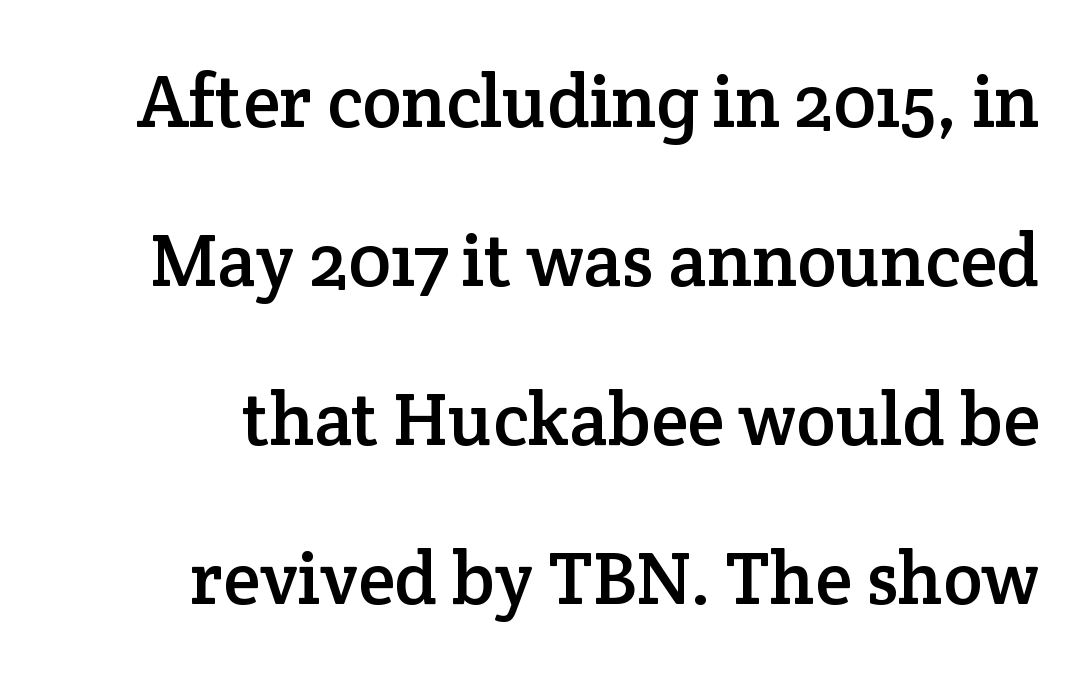
The image shows 74 px serif type, upright; set loose line spacing (2.15x), normal letter spacing, not underlined; low stroke contrast and a medium x-height.
